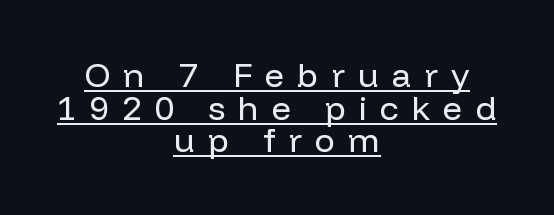
{"serif": "no", "italic": "no", "bold": "no", "weight": "regular", "width": "normal", "stroke_contrast": "low", "x_height": "medium", "monospaced": "no", "underline": "yes", "align": "center", "line_spacing": "tight", "line_spacing_ratio": 0.96, "letter_spacing": "wide", "letter_spacing_em": 0.38, "glyph_px": 34}
